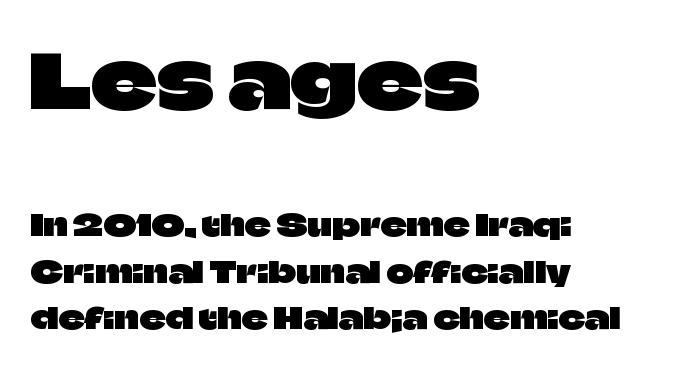
{"serif": "no", "italic": "no", "width": "normal", "stroke_contrast": "low", "x_height": "large", "monospaced": "no", "underline": "no", "align": "left", "line_spacing": "normal", "line_spacing_ratio": 1.59, "letter_spacing": "normal", "letter_spacing_em": 0.0, "larger_block": "first", "size_ratio": 2.52, "glyph_px": 73}
